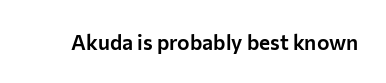
The image shows 21 px text type, upright; set normal letter spacing, not underlined.
